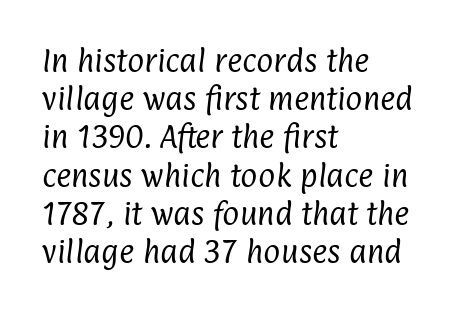
Unmarked baselines from the first word to the last. Each word holds together tightly as a unit, with standard inter-letter gaps. What's the leading like? Ordinary, nothing unusual. Unbolded letterforms with no extra heft.
